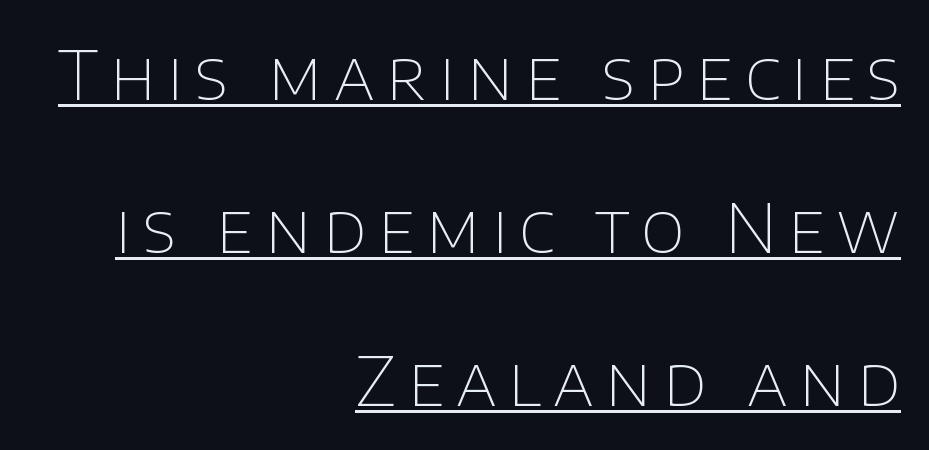
The image shows 68 px thin sans-serif type, upright; set right-aligned, loose line spacing (2.25x), underlined; low stroke contrast and a large x-height.
